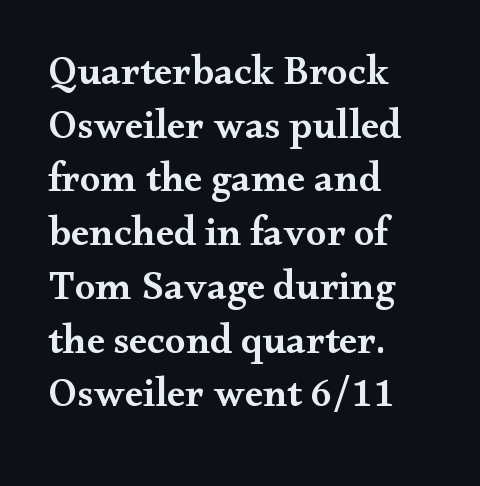
Q: Is the text bold? A: Semi-bold.
Q: Is the text italic (slanted)? A: No, it is upright.
Q: Is the typeface a serif or a sans-serif typeface? A: Serif.
Q: Is the text underlined? A: No.
Q: How is the paragraph aligned? A: Left-aligned.
Q: Is the spacing between letters normal or unusually wide? A: Normal.
Q: Is the spacing between lines tight, normal or loose? A: Normal.
Q: Width (condensed, normal, or wide)? A: Wide.
Q: Stroke contrast? A: Medium.
Q: x-height? A: Small.
Q: Monospaced? A: No.
